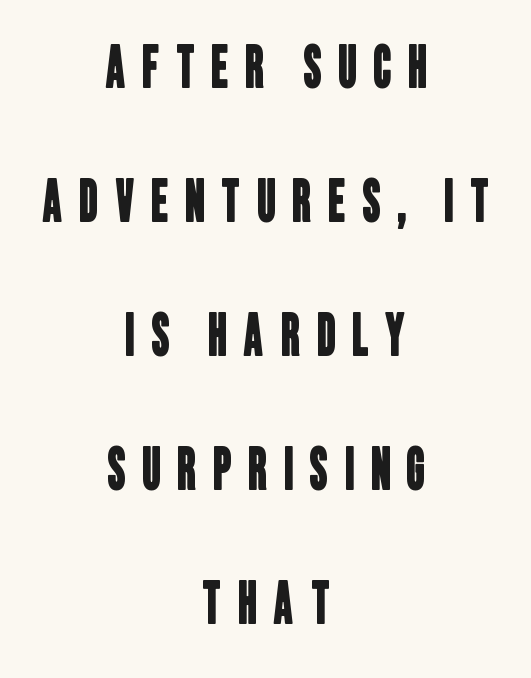
Q: Is the typeface a serif or a sans-serif typeface? A: Sans-serif.
Q: Is the text underlined? A: No.
Q: How is the paragraph aligned? A: Centered.
Q: Is the spacing between letters normal or unusually wide? A: Unusually wide.
Q: Is the spacing between lines tight, normal or loose? A: Loose.
Q: Width (condensed, normal, or wide)? A: Condensed.
Q: Stroke contrast? A: Low.
Q: x-height? A: Large.
Q: Monospaced? A: No.
